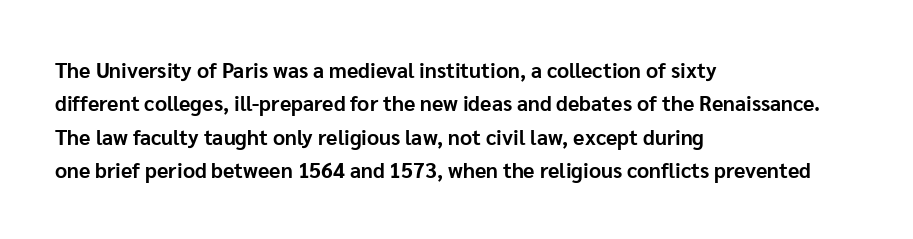
The lines sit at an ordinary, default distance from one another. Bare-footed words on every line. The rendering uses a bold face; every stroke is thick and dark. Posture: upright roman.
